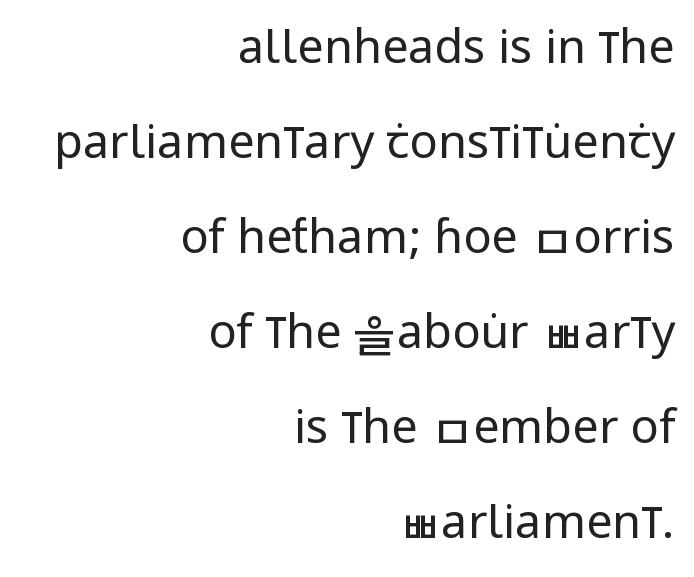
A clean baseline with only descenders dipping below it. Bold? No — there's no thickening of the strokes. This is sans-serif lettering, the kind often seen on screens and signage. Students, note that the glyphs here touch the page at normal intervals. This block would shrink considerably if given ordinary leading; it's expanded now.
